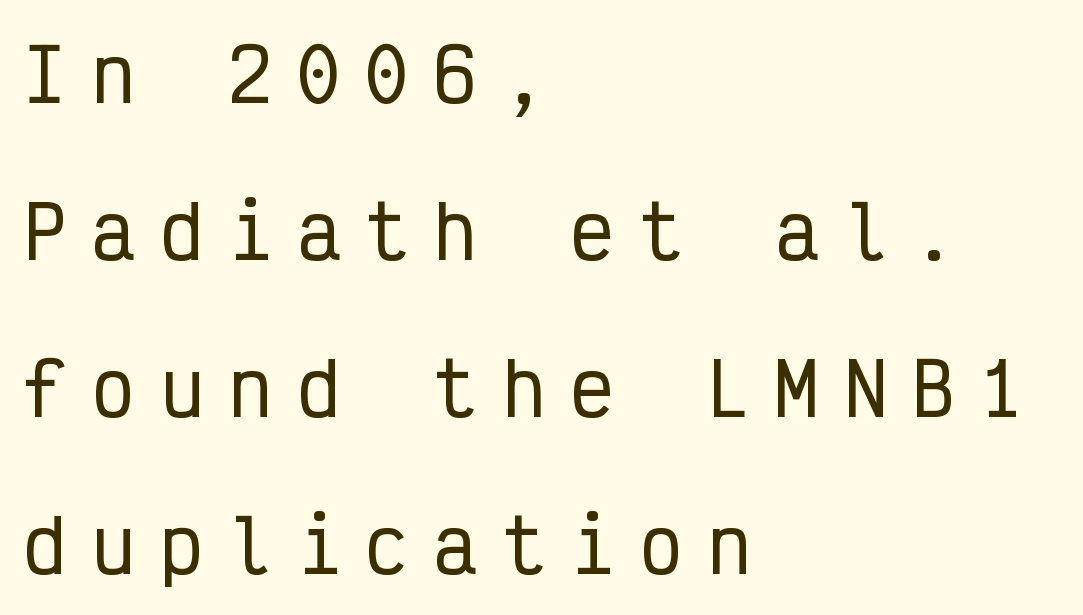
The image shows 72 px condensed sans-serif type, upright, monospaced; set left-aligned, loose line spacing (2.18x), unusually wide letter spacing (+0.35 em), not underlined; low stroke contrast and a medium x-height.
